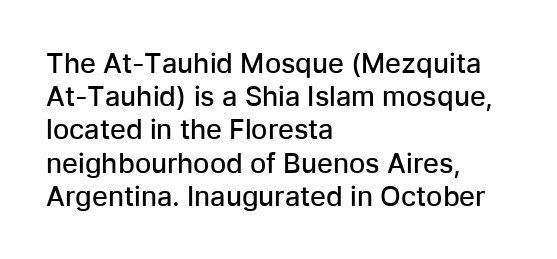
Q: Is the text bold? A: Semi-bold.
Q: Is the text italic (slanted)? A: No, it is upright.
Q: Is the text underlined? A: No.
Q: How is the paragraph aligned? A: Left-aligned.
Q: Is the spacing between letters normal or unusually wide? A: Normal.
